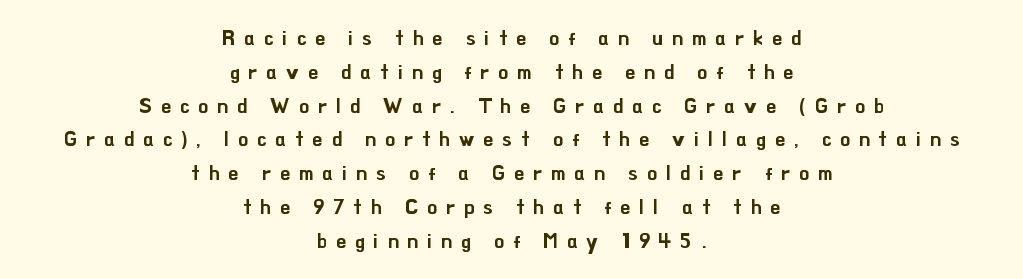
The image shows 20 px text type, upright; set centered, normal line spacing (1.69x), unusually wide letter spacing (+0.46 em), not underlined.
